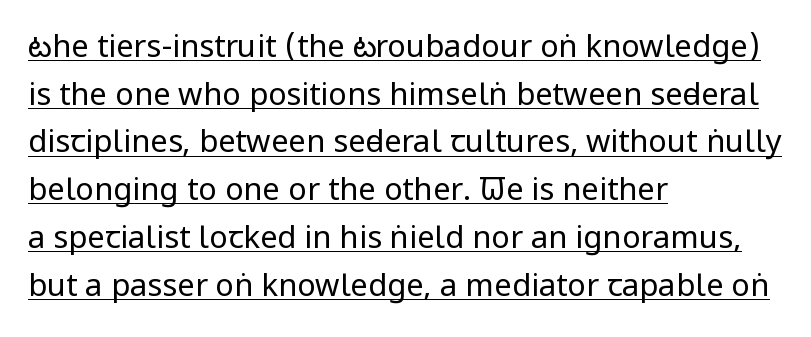
Q: Is the text bold? A: No.
Q: Is the text italic (slanted)? A: No, it is upright.
Q: Is the typeface a serif or a sans-serif typeface? A: Sans-serif.
Q: Is the text underlined? A: Yes.
Q: How is the paragraph aligned? A: Left-aligned.
Q: Is the spacing between letters normal or unusually wide? A: Normal.
Q: Is the spacing between lines tight, normal or loose? A: Normal.
Q: Width (condensed, normal, or wide)? A: Condensed.
Q: Stroke contrast? A: Low.
Q: x-height? A: Large.
Q: Monospaced? A: No.
